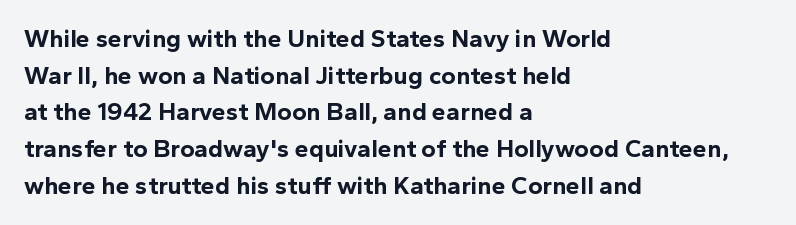
{"italic": "no", "bold": "yes", "underline": "no", "align": "left", "line_spacing": "normal", "line_spacing_ratio": 1.47, "letter_spacing": "normal", "letter_spacing_em": 0.0, "glyph_px": 25}
